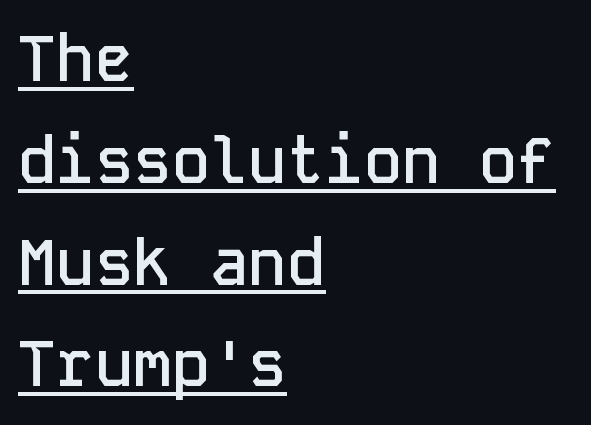
The image shows 64 px semibold sans-serif type, upright, monospaced; set left-aligned, normal line spacing (1.59x), normal letter spacing, underlined; low stroke contrast and a medium x-height.
